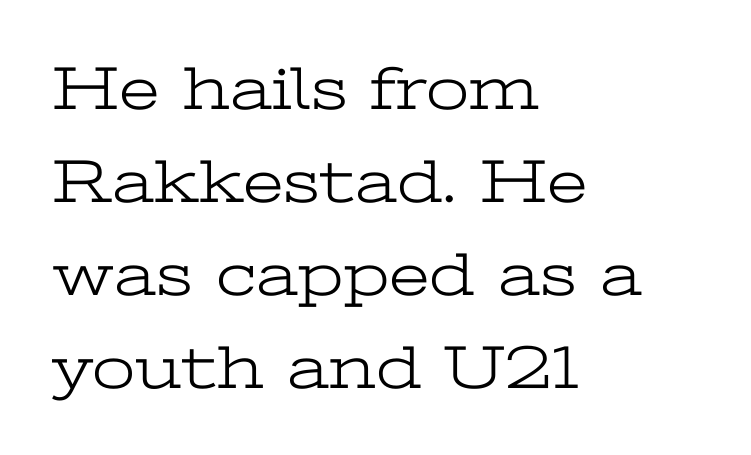
{"serif": "yes", "italic": "no", "bold": "no", "weight": "light", "width": "wide", "stroke_contrast": "low", "x_height": "medium", "monospaced": "no", "underline": "no", "align": "left", "line_spacing": "normal", "line_spacing_ratio": 1.5, "letter_spacing": "normal", "letter_spacing_em": 0.0, "glyph_px": 62}
